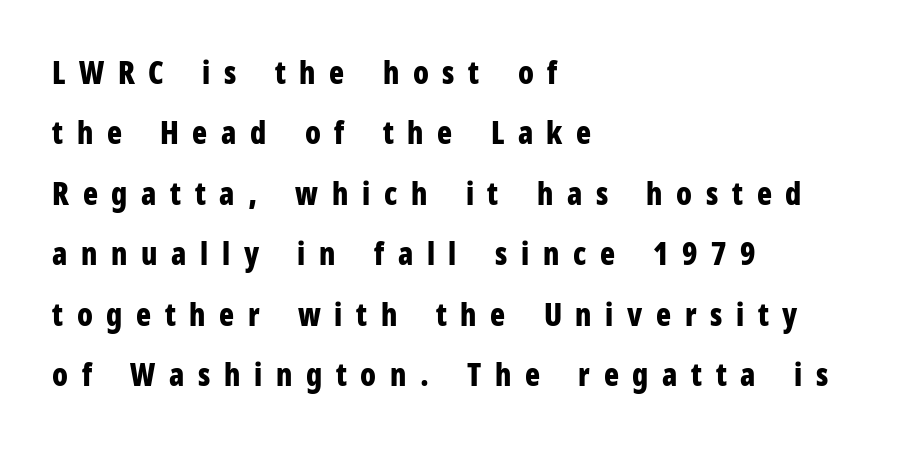
{"serif": "no", "italic": "no", "bold": "yes", "weight": "bold", "width": "condensed", "stroke_contrast": "low", "x_height": "medium", "monospaced": "no", "underline": "no", "align": "left", "line_spacing": "loose", "line_spacing_ratio": 1.95, "letter_spacing": "wide", "letter_spacing_em": 0.44, "glyph_px": 31}
